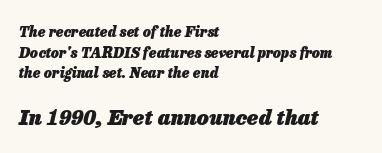
Q: Is the text bold? A: Yes.
Q: Is the text italic (slanted)? A: Yes, it leans right by about 13 degrees.
Q: Is the text underlined? A: No.
Q: How is the paragraph aligned? A: Left-aligned.
Q: Is the spacing between letters normal or unusually wide? A: Normal.
Q: Is the spacing between lines tight, normal or loose? A: Normal.
Q: Which block of text is set in a larger size, the first (top) or the second (bottom)? A: The second (bottom) one.
